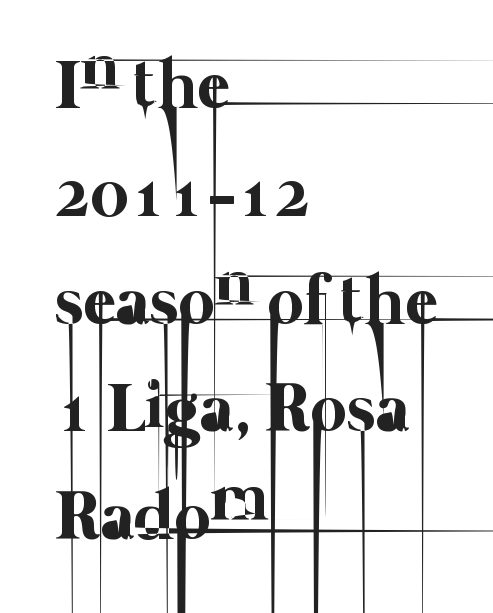
Stems here are at most as thick as an everyday book face. Default kerning and tracking; the words read as compact shapes. Each letter keeps its own natural width here, so spacing adapts to shape. The baseline area is clear.
